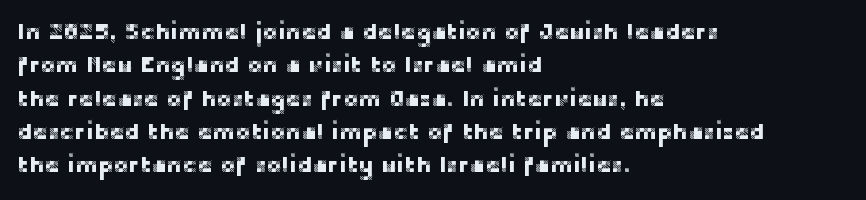
{"italic": "no", "underline": "no", "align": "left", "line_spacing": "normal", "line_spacing_ratio": 1.45, "letter_spacing": "normal", "letter_spacing_em": 0.0, "glyph_px": 23}
